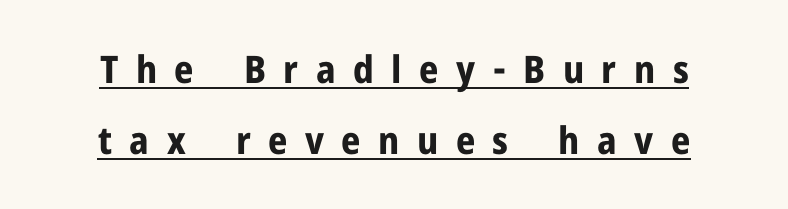
The image shows 38 px bold sans-serif type, upright; set centered, line spacing 1.88x, unusually wide letter spacing (+0.46 em), underlined; low stroke contrast and a medium x-height.
